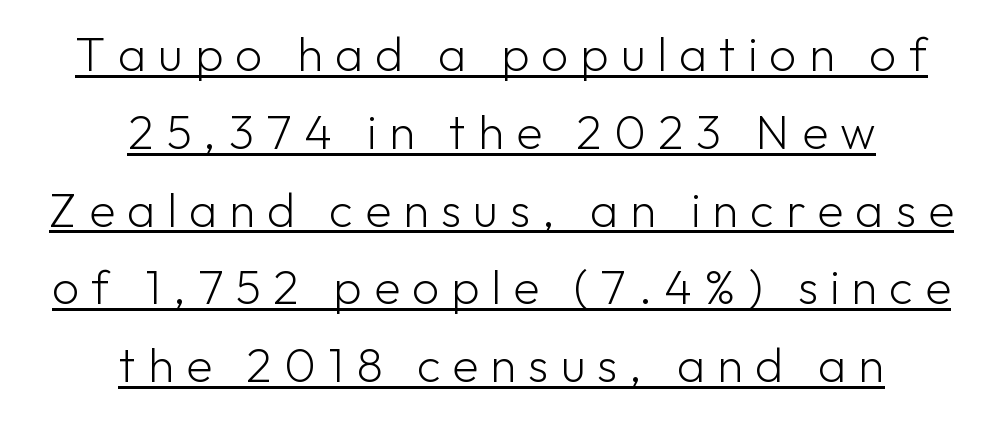
The tracking jumps out immediately: characters are airy and widely separated. Vertical strokes here are truly vertical. Proportional: the letters do not fall into vertical columns. Line starts and ends both wander, symmetrically. Is the stroke heavy? The answer is a plain regular-or-lighter.
